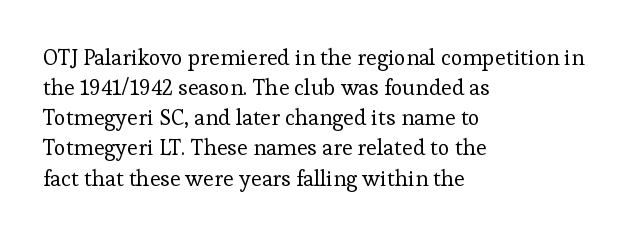
{"italic": "no", "bold": "no", "underline": "no", "align": "left", "line_spacing": "normal", "line_spacing_ratio": 1.37, "letter_spacing": "normal", "letter_spacing_em": 0.0, "glyph_px": 22}
